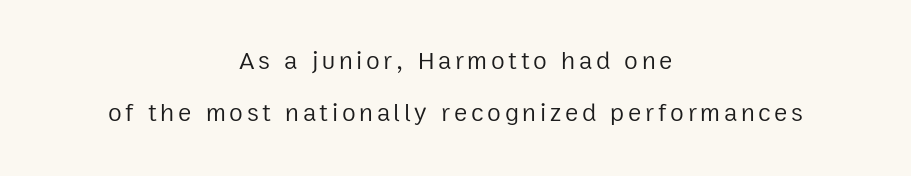
{"italic": "no", "bold": "no", "underline": "no", "align": "center", "line_spacing": "loose", "line_spacing_ratio": 2.1, "glyph_px": 25}
